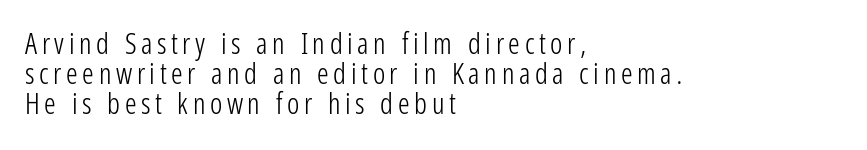
A light-to-regular cut is what we see here. Grotesque or geometric, the face here clearly has no serifs. Do the letters lean? They stand straight. A clean baseline with only descenders dipping below it.
